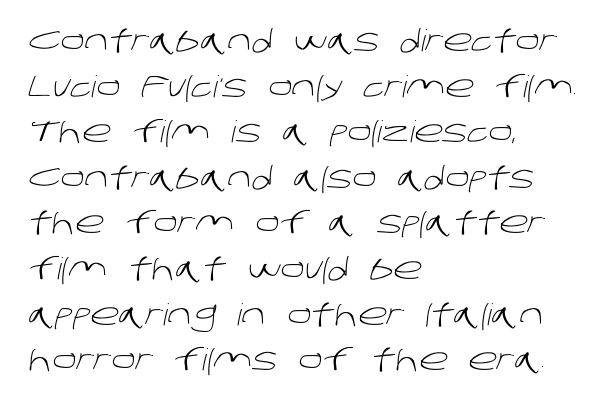
Q: Is the text bold? A: No.
Q: Is the typeface a serif or a sans-serif typeface? A: Sans-serif.
Q: Is the text underlined? A: No.
Q: How is the paragraph aligned? A: Left-aligned.
Q: Is the spacing between letters normal or unusually wide? A: Normal.
Q: Is the spacing between lines tight, normal or loose? A: Normal.
Q: Width (condensed, normal, or wide)? A: Normal.
Q: Stroke contrast? A: Low.
Q: x-height? A: Large.
Q: Monospaced? A: No.
